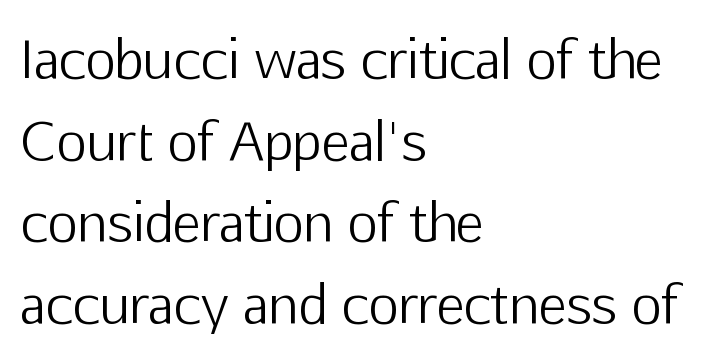
Q: Is the text bold? A: No.
Q: Is the text italic (slanted)? A: No, it is upright.
Q: Is the typeface a serif or a sans-serif typeface? A: Sans-serif.
Q: Is the text underlined? A: No.
Q: How is the paragraph aligned? A: Left-aligned.
Q: Is the spacing between letters normal or unusually wide? A: Normal.
Q: Is the spacing between lines tight, normal or loose? A: Normal.
Q: Width (condensed, normal, or wide)? A: Normal.
Q: Stroke contrast? A: Low.
Q: x-height? A: Medium.
Q: Monospaced? A: No.
